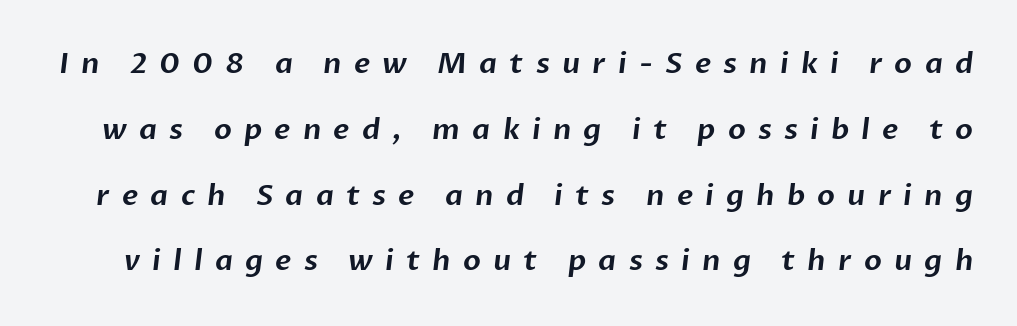
{"serif": "no", "width": "normal", "stroke_contrast": "low", "x_height": "medium", "monospaced": "no", "underline": "no", "line_spacing": "loose", "line_spacing_ratio": 2.27, "letter_spacing": "wide", "letter_spacing_em": 0.42, "glyph_px": 29}
